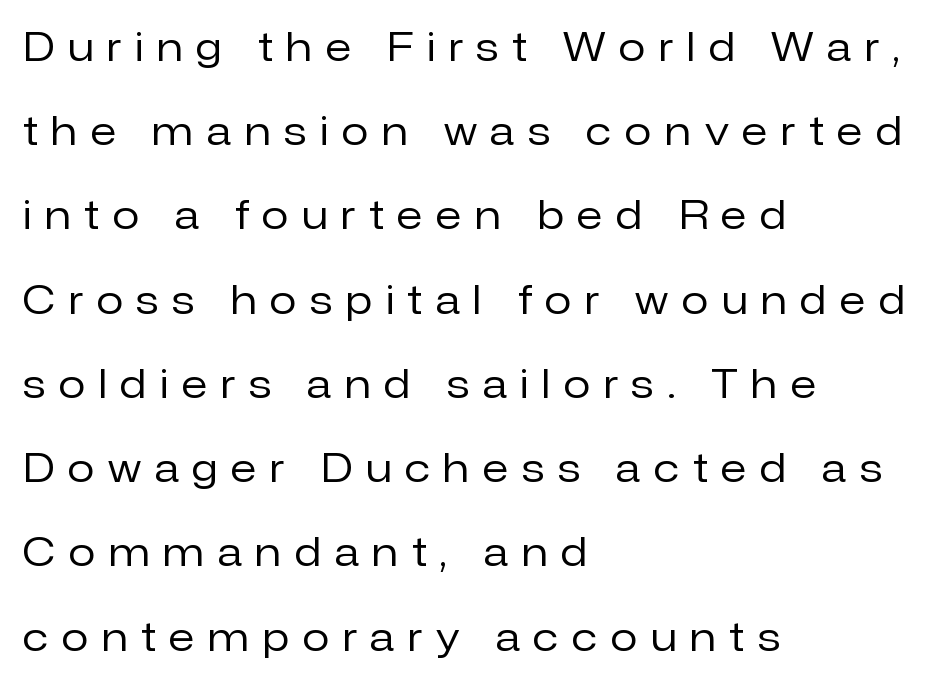
Any mark beneath the type? The region is blank. Characters follow at a spacing far wider than the type designer built in. Typeset ragged right — the left edge is the straight one. Vertically, the passage feels expansive, rows floating well apart. Observe the absence of serifs on each vertical stroke in this sample.
